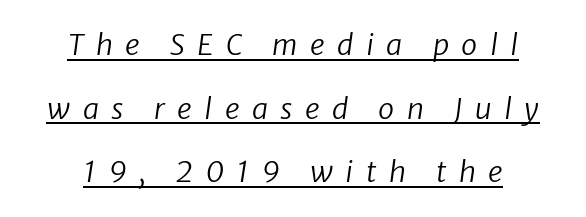
The image shows 29 px regular-weight type, italic (leaning right); set centered, loose line spacing (2.19x), unusually wide letter spacing (+0.43 em), underlined; low stroke contrast and a medium x-height.
